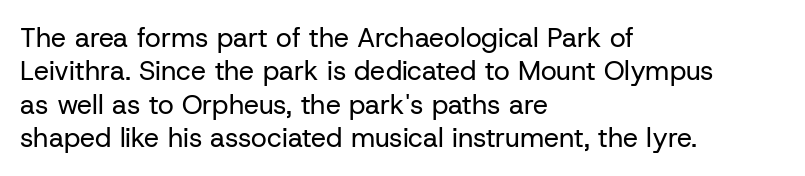
{"italic": "no", "bold": "no", "underline": "no", "align": "left", "line_spacing_ratio": 1.24, "letter_spacing": "normal", "letter_spacing_em": 0.0, "glyph_px": 27}
